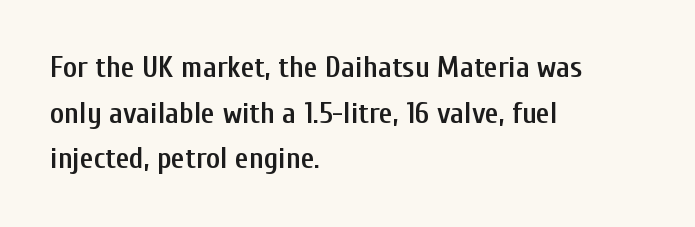
{"serif": "no", "italic": "no", "bold": "semi", "weight": "semibold", "width": "condensed", "stroke_contrast": "low", "x_height": "medium", "monospaced": "no", "underline": "no", "align": "left", "line_spacing": "normal", "line_spacing_ratio": 1.52, "letter_spacing": "normal", "letter_spacing_em": 0.0, "glyph_px": 30}
